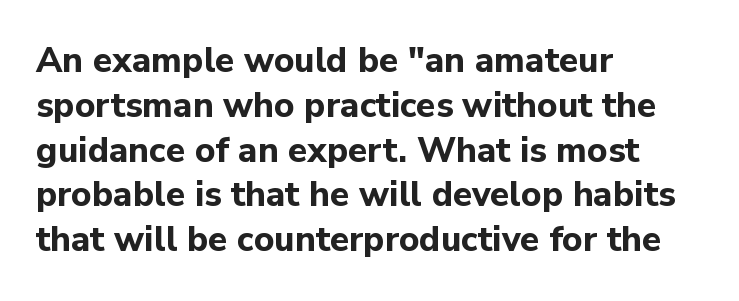
Caption: standard tracking, unaltered. Leading matches the norm, producing a regular column. Examine the stroke ends and you'll find no serifs. Notice how the passage keeps a crisp vertical edge on the left only. The glyphs are unaccompanied by any horizontal stroke below them. Notice how the stems are strictly vertical — no italics here.
